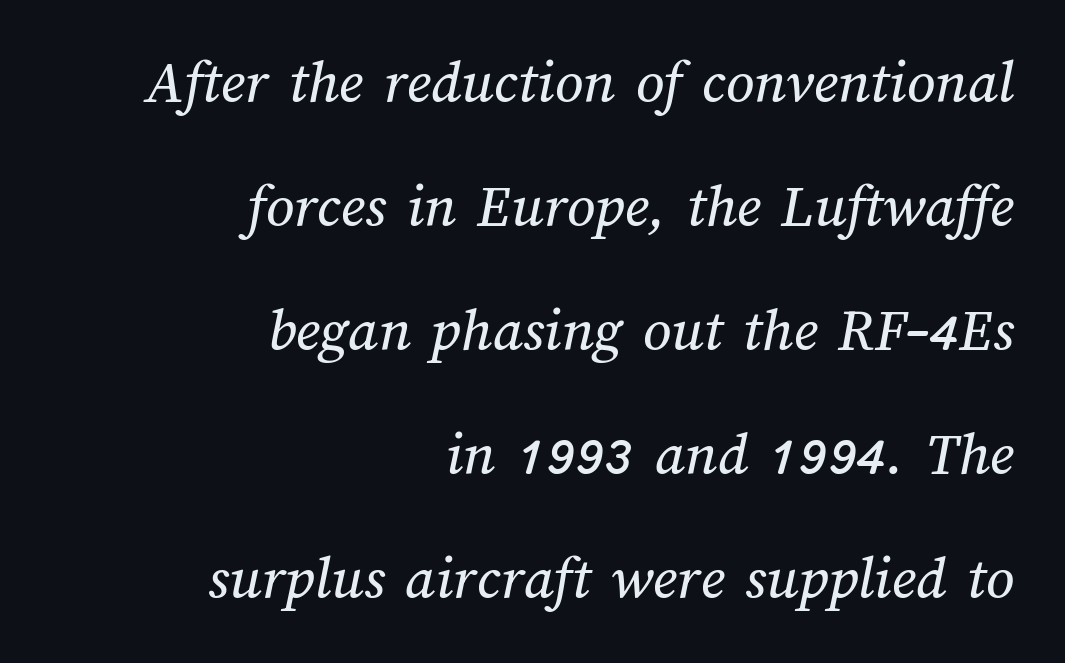
{"width": "normal", "stroke_contrast": "medium", "x_height": "medium", "monospaced": "no", "underline": "no", "align": "right", "line_spacing": "loose", "line_spacing_ratio": 2.0, "letter_spacing": "normal", "letter_spacing_em": 0.0, "glyph_px": 62}
